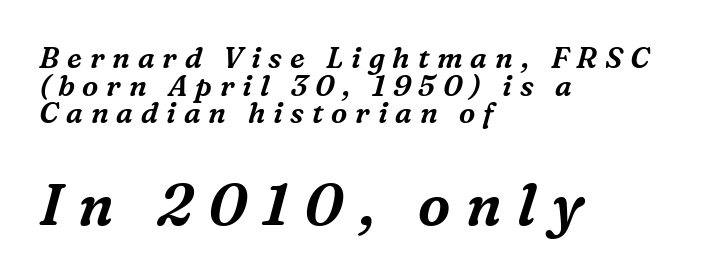
Just letters on the line, the space beneath them empty. Loose tracking; the words dissolve into strings of separated letters. Yep, that's italic — everything's leaning. A student would notice the bottom passage is typeset larger than what precedes it. Note the varied advance widths — an 'i' is clearly narrower than an 'm'. Notice how descenders almost collide with the ascenders below — that's tight leading.
